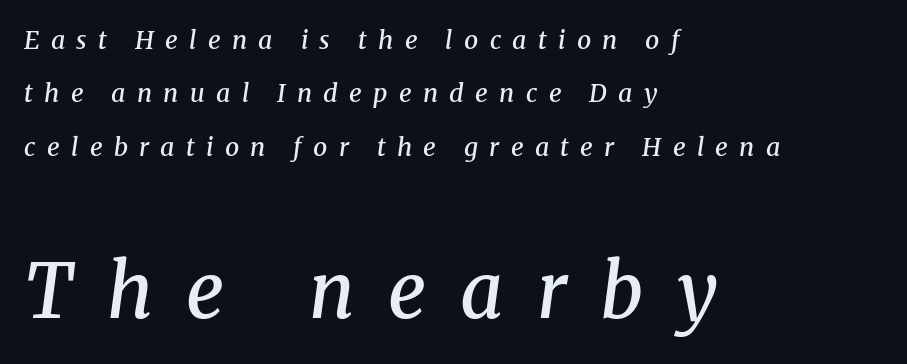
{"serif": "yes", "italic": "yes", "lean": "right", "slant_degrees": 8, "bold": "semi", "weight": "semibold", "width": "normal", "stroke_contrast": "medium", "x_height": "medium", "monospaced": "no", "underline": "no", "align": "left", "line_spacing": "loose", "line_spacing_ratio": 2.14, "letter_spacing": "wide", "letter_spacing_em": 0.45, "larger_block": "second", "size_ratio": 3.0, "glyph_px": 75}
